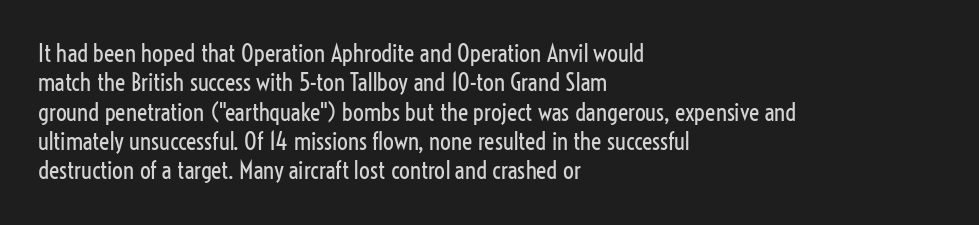
Notice how the stems are strictly vertical — no italics here. Standard letterfit; no display-style spreading of the glyphs. The space beneath each line is pristine and unruled. Counters stay open thanks to moderate or lighter strokes. A classic flush-left, rag-right setting is used for this passage.
